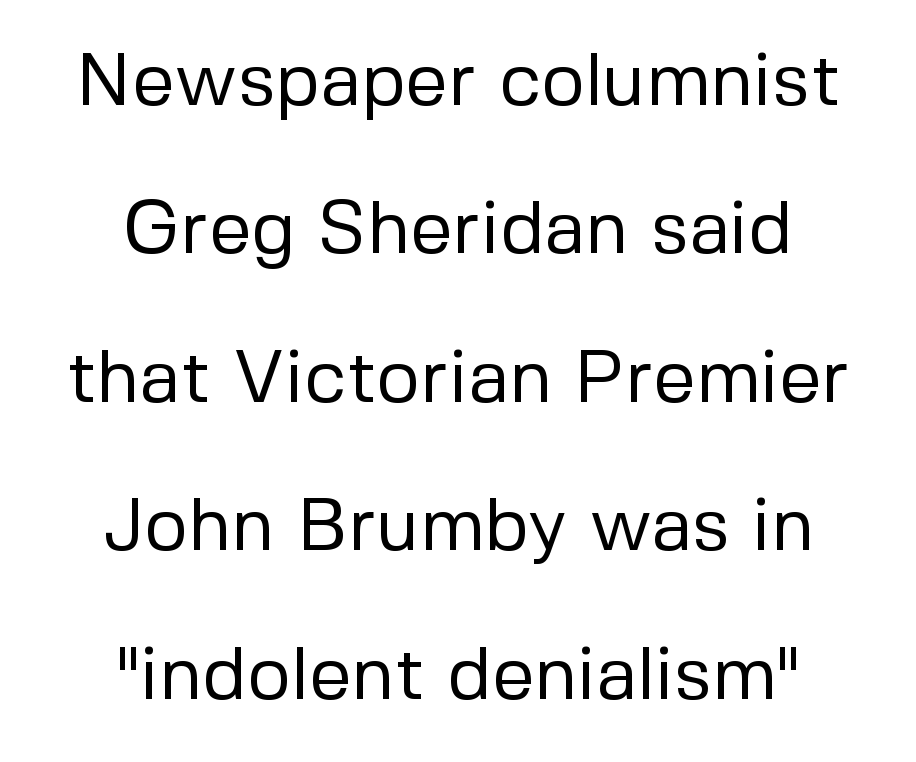
{"serif": "no", "italic": "no", "bold": "no", "weight": "regular", "width": "normal", "stroke_contrast": "low", "x_height": "medium", "monospaced": "no", "underline": "no", "align": "center", "line_spacing": "loose", "line_spacing_ratio": 1.98, "letter_spacing": "normal", "letter_spacing_em": 0.0, "glyph_px": 75}
